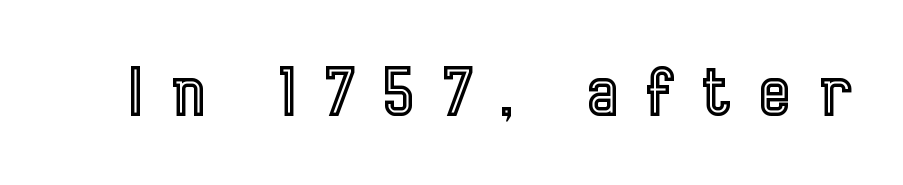
The image shows 66 px condensed type, upright; set unusually wide letter spacing (+0.43 em), not underlined; a medium x-height.
